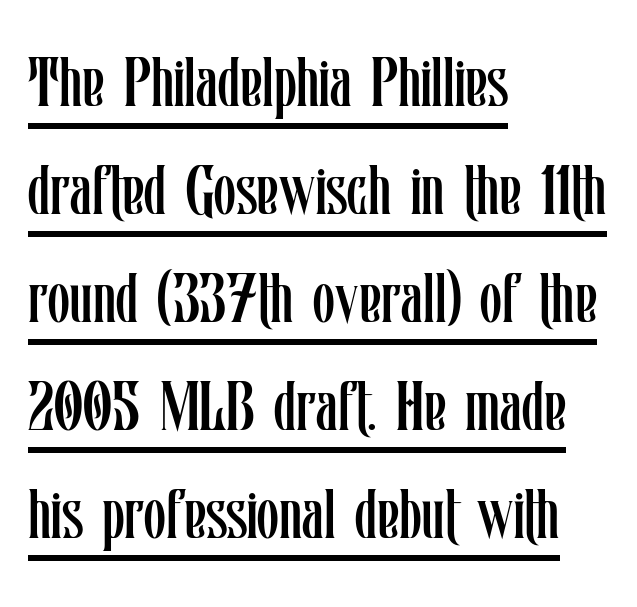
Q: Is the text bold? A: No.
Q: Is the text italic (slanted)? A: No, it is upright.
Q: Is the text underlined? A: Yes.
Q: How is the paragraph aligned? A: Left-aligned.
Q: Is the spacing between letters normal or unusually wide? A: Normal.
Q: Is the spacing between lines tight, normal or loose? A: Normal.
Q: Width (condensed, normal, or wide)? A: Condensed.
Q: Stroke contrast? A: Low.
Q: x-height? A: Medium.
Q: Monospaced? A: No.
